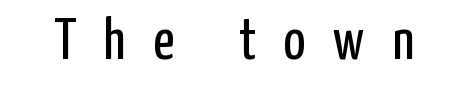
Observe the wide spacing: letters keep a clear distance from each other. The specimen omits any rule beneath the text block's lines. Stroke mass is kept to a normal reading level or below. A typesetter would call this proportional, since set widths differ per character. No italicization has been applied; the sample stays upright.
